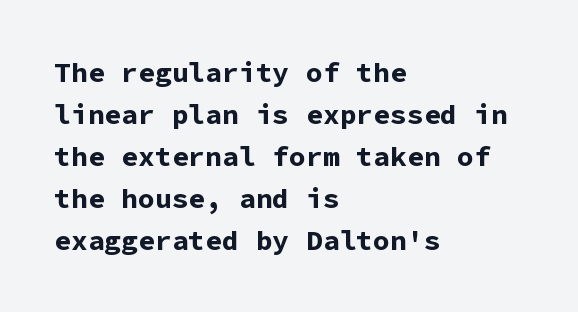
The image shows 28 px bold sans-serif type, upright, monospaced; set left-aligned, normal line spacing (1.5x), normal letter spacing, not underlined; low stroke contrast and a medium x-height.
